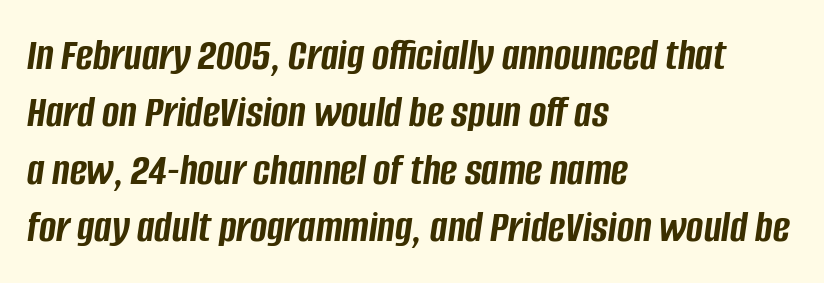
Is this a fixed-width face? No — the glyphs have proportional, varying widths. Every character sits at an angle, as italics do. The horizontal fit of the characters is conventional and even. Is the type bold? Yes — the strokes are clearly thick and heavy.
